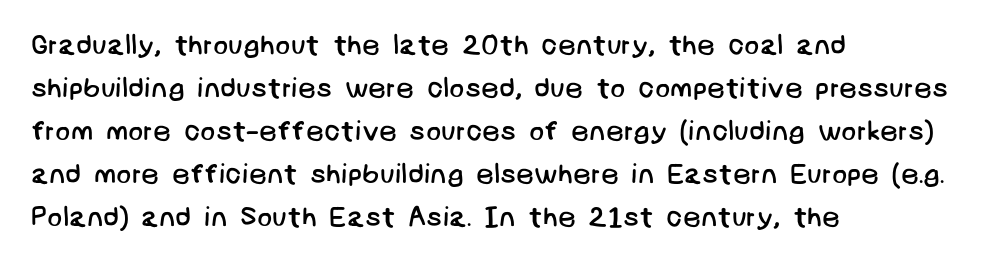
{"serif": "no", "bold": "no", "weight": "regular", "width": "normal", "stroke_contrast": "low", "x_height": "large", "underline": "no", "align": "left", "line_spacing": "normal", "line_spacing_ratio": 1.54, "letter_spacing": "normal", "letter_spacing_em": 0.0, "glyph_px": 28}
